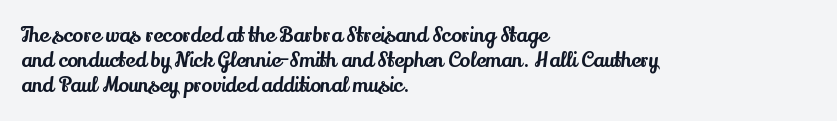
The image shows 20 px text type; set left-aligned, normal line spacing (1.25x), normal letter spacing, not underlined.
